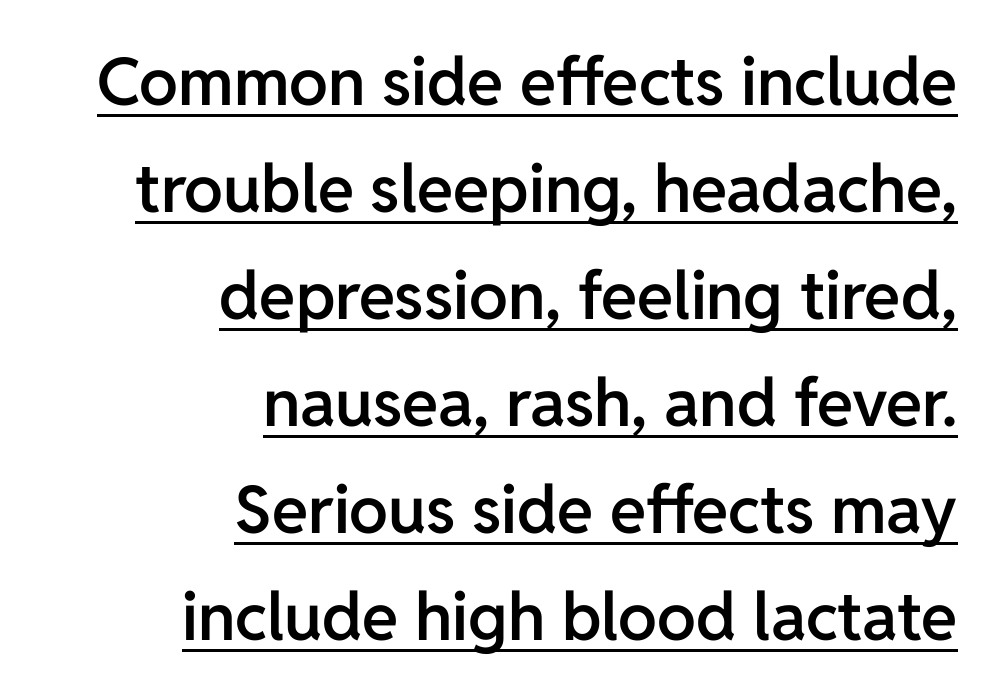
Q: Is the text bold? A: Semi-bold.
Q: Is the text italic (slanted)? A: No, it is upright.
Q: Is the typeface a serif or a sans-serif typeface? A: Sans-serif.
Q: Is the text underlined? A: Yes.
Q: How is the paragraph aligned? A: Right-aligned.
Q: Is the spacing between letters normal or unusually wide? A: Normal.
Q: Is the spacing between lines tight, normal or loose? A: Normal.
Q: Width (condensed, normal, or wide)? A: Normal.
Q: Stroke contrast? A: Low.
Q: x-height? A: Medium.
Q: Monospaced? A: No.
